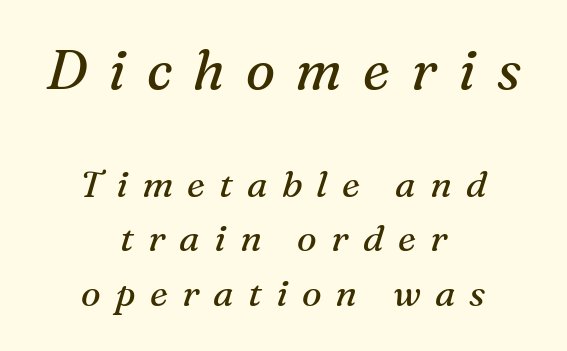
Q: Is the text bold? A: No.
Q: Is the text italic (slanted)? A: Yes, it leans right by about 16 degrees.
Q: Is the typeface a serif or a sans-serif typeface? A: Serif.
Q: Is the text underlined? A: No.
Q: How is the paragraph aligned? A: Centered.
Q: Is the spacing between letters normal or unusually wide? A: Unusually wide.
Q: Is the spacing between lines tight, normal or loose? A: Normal.
Q: Which block of text is set in a larger size, the first (top) or the second (bottom)? A: The first (top) one.
Q: Width (condensed, normal, or wide)? A: Normal.
Q: Stroke contrast? A: Medium.
Q: x-height? A: Medium.
Q: Monospaced? A: No.
